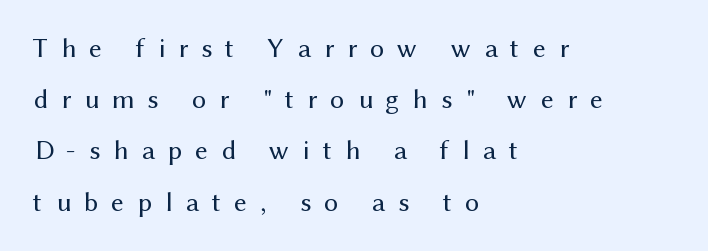
{"serif": "no", "italic": "no", "bold": "no", "weight": "regular", "width": "normal", "stroke_contrast": "medium", "x_height": "medium", "monospaced": "no", "underline": "no", "align": "left", "line_spacing_ratio": 1.83, "letter_spacing": "wide", "letter_spacing_em": 0.47, "glyph_px": 28}
